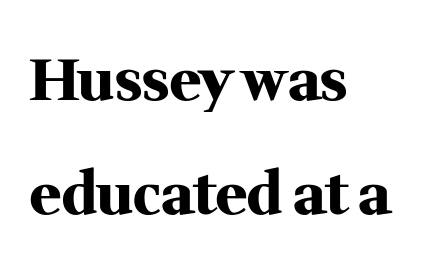
The specimen reads as upright at a glance. This is serif lettering, the kind often seen in printed books. What weight is shown? A full bold with thick strokes. You could call the tracking neutral — neither tight nor loose. Caption: multi-line text, flush left, ragged right.
